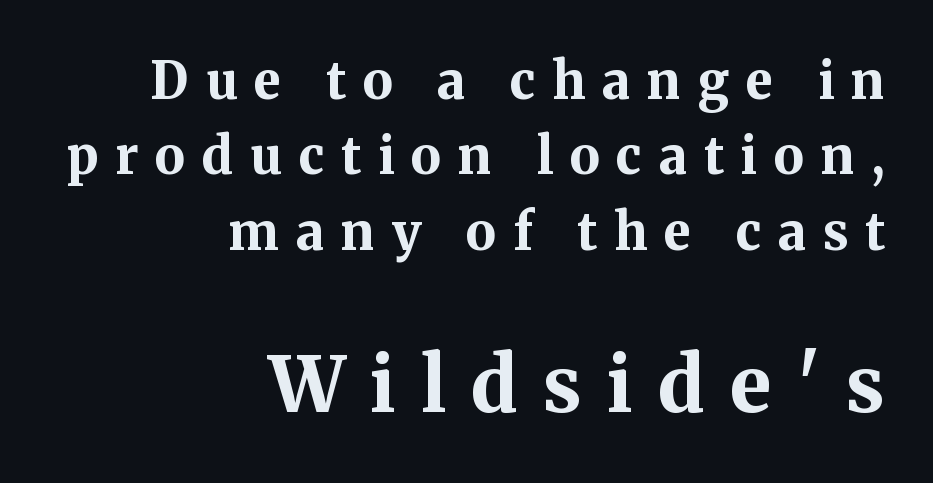
{"serif": "yes", "italic": "no", "bold": "yes", "weight": "bold", "width": "normal", "stroke_contrast": "medium", "x_height": "medium", "monospaced": "no", "underline": "no", "align": "right", "line_spacing": "normal", "line_spacing_ratio": 1.48, "letter_spacing": "wide", "letter_spacing_em": 0.33, "larger_block": "second", "size_ratio": 1.51, "glyph_px": 77}
